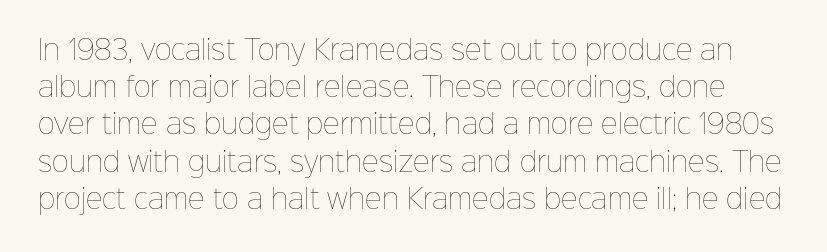
The letters stand straight up with perfectly vertical stems. The baseline area is clear. Characters follow at the spacing the type designer built in. Letters have the restrained weight of plain body copy at most. The line-height multiplier appears to be the usual default.
